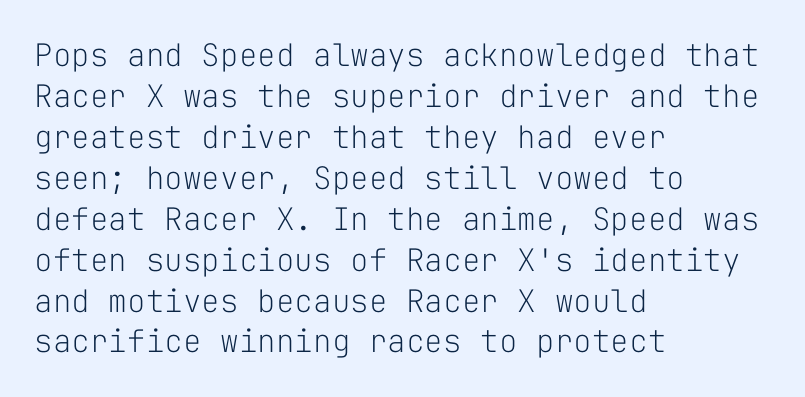
{"serif": "no", "italic": "no", "bold": "no", "weight": "light", "width": "normal", "stroke_contrast": "low", "x_height": "medium", "monospaced": "yes", "underline": "no", "align": "left", "line_spacing": "normal", "line_spacing_ratio": 1.32, "letter_spacing": "normal", "letter_spacing_em": 0.0, "glyph_px": 31}
